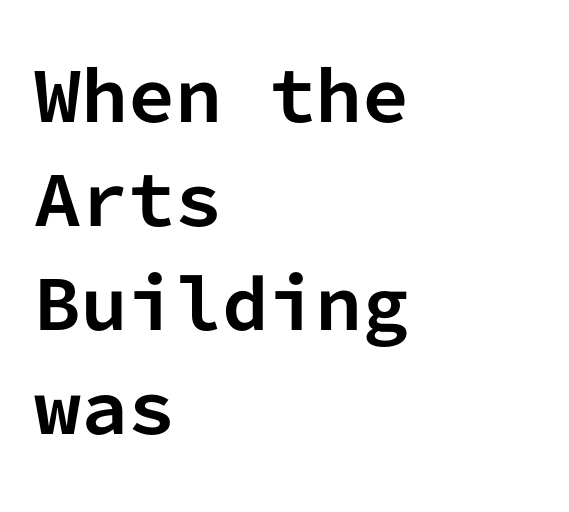
The image shows 67 px bold sans-serif type, upright, monospaced; set left-aligned, normal line spacing (1.55x), normal letter spacing, not underlined; low stroke contrast and a medium x-height.
